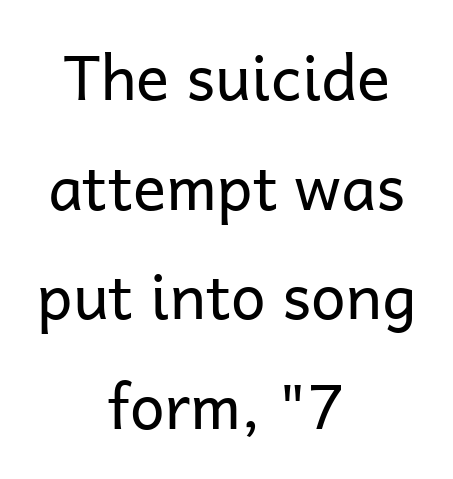
Q: Is the text bold? A: No.
Q: Is the text italic (slanted)? A: No, it is upright.
Q: Is the typeface a serif or a sans-serif typeface? A: Sans-serif.
Q: Is the text underlined? A: No.
Q: How is the paragraph aligned? A: Centered.
Q: Is the spacing between letters normal or unusually wide? A: Normal.
Q: Width (condensed, normal, or wide)? A: Normal.
Q: Stroke contrast? A: Low.
Q: x-height? A: Medium.
Q: Monospaced? A: No.
